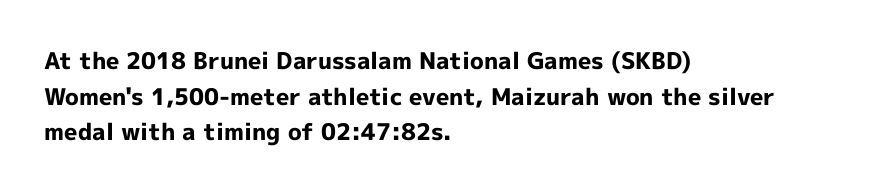
Is the block centered? No — it sits flush against the left margin. A full-strength bold gives these letters their thick strokes. The zone under the glyphs is completely vacant. This sample uses an upright cut, with every glyph sitting square on the baseline. The passage shown has conventional tracking throughout. The line-height multiplier appears to be the usual default.
